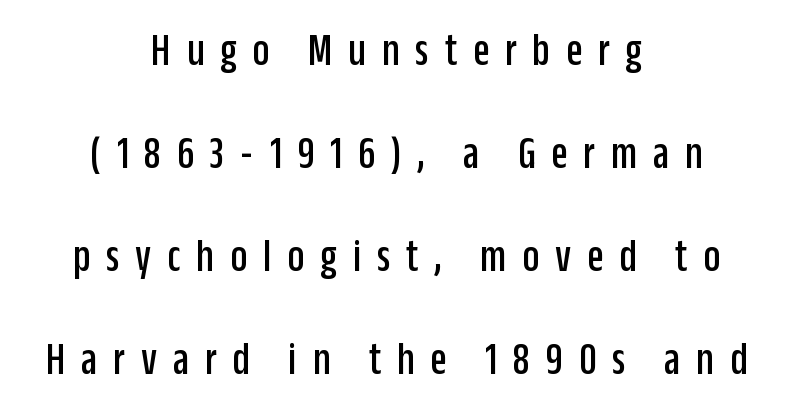
The space beneath each line is pristine and unruled. Short note: letters widely spaced. Serifs: no, the terminals of the letterforms are clean. Airy leading. Character widths vary here, with narrow letters taking less room than wide ones. This is roman type, the default non-slanted kind.
